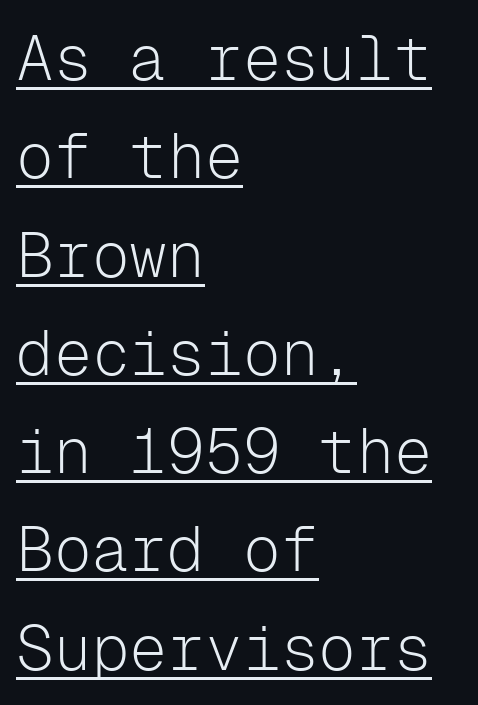
{"serif": "no", "italic": "no", "bold": "no", "weight": "light", "width": "normal", "stroke_contrast": "low", "x_height": "medium", "monospaced": "yes", "underline": "yes", "align": "left", "line_spacing": "normal", "line_spacing_ratio": 1.56, "letter_spacing": "normal", "letter_spacing_em": 0.0, "glyph_px": 63}
